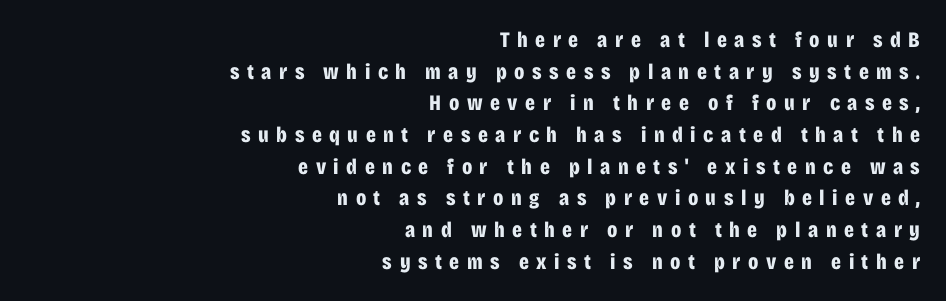
{"italic": "no", "bold": "yes", "underline": "no", "align": "right", "line_spacing": "normal", "line_spacing_ratio": 1.44, "letter_spacing": "wide", "letter_spacing_em": 0.34, "glyph_px": 22}
